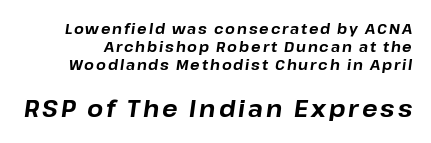
The image shows 23 px bold type, italic (leaning right); set normal line spacing (1.3x), not underlined; the second (bottom) block is 1.64x larger.
